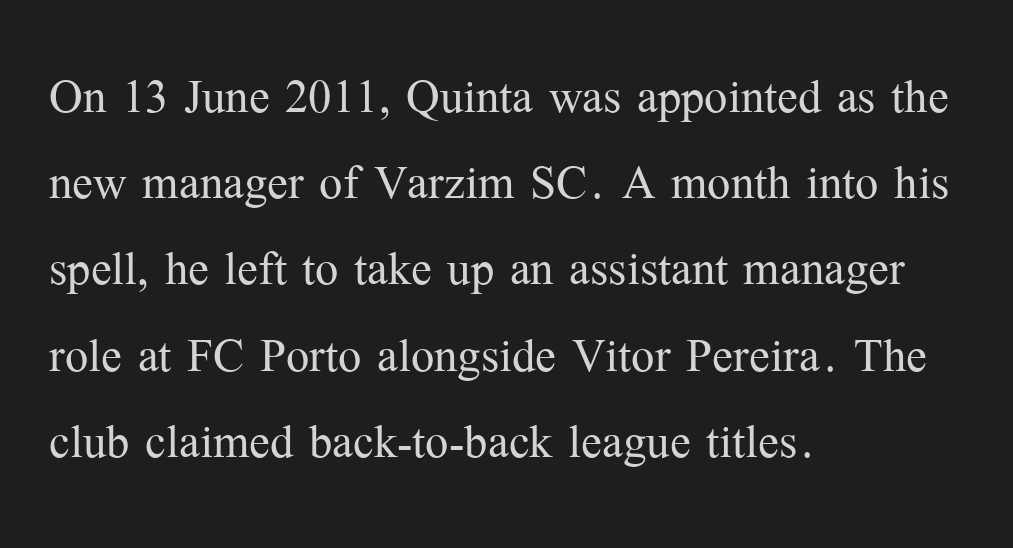
Q: Is the text bold? A: No.
Q: Is the text italic (slanted)? A: No, it is upright.
Q: Is the typeface a serif or a sans-serif typeface? A: Serif.
Q: Is the text underlined? A: No.
Q: How is the paragraph aligned? A: Left-aligned.
Q: Is the spacing between letters normal or unusually wide? A: Normal.
Q: Is the spacing between lines tight, normal or loose? A: Normal.
Q: Width (condensed, normal, or wide)? A: Normal.
Q: Stroke contrast? A: Medium.
Q: x-height? A: Medium.
Q: Monospaced? A: No.
